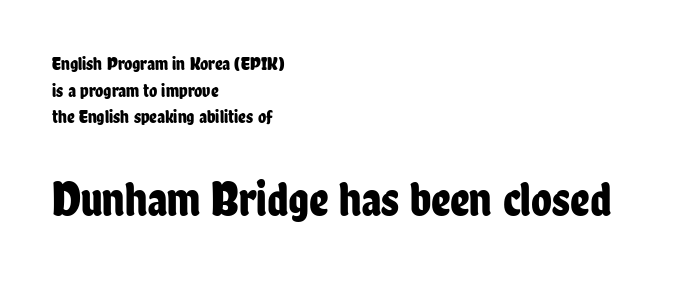
Q: Is the text italic (slanted)? A: No, it is upright.
Q: Is the typeface a serif or a sans-serif typeface? A: Sans-serif.
Q: Is the text underlined? A: No.
Q: How is the paragraph aligned? A: Left-aligned.
Q: Is the spacing between letters normal or unusually wide? A: Normal.
Q: Is the spacing between lines tight, normal or loose? A: Normal.
Q: Which block of text is set in a larger size, the first (top) or the second (bottom)? A: The second (bottom) one.
Q: Width (condensed, normal, or wide)? A: Condensed.
Q: Stroke contrast? A: Low.
Q: x-height? A: Medium.
Q: Monospaced? A: No.
